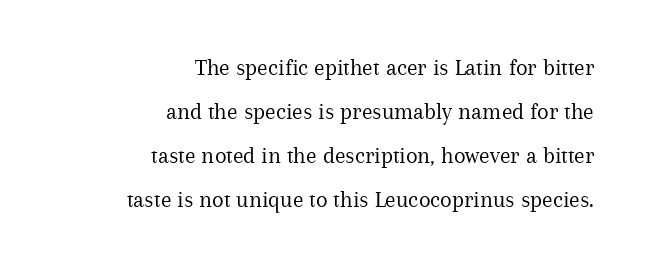
{"italic": "no", "bold": "no", "underline": "no", "align": "right", "line_spacing_ratio": 1.84, "letter_spacing": "normal", "letter_spacing_em": 0.0, "glyph_px": 24}
